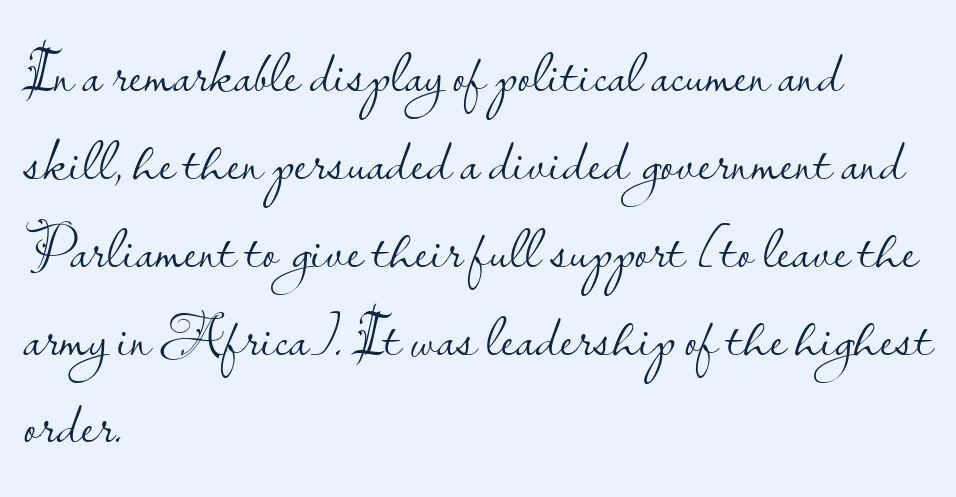
Regular leading. The space directly below the letters is spotless. Short note: letters normally spaced. Note the varied advance widths — an 'i' is clearly narrower than an 'm'.
